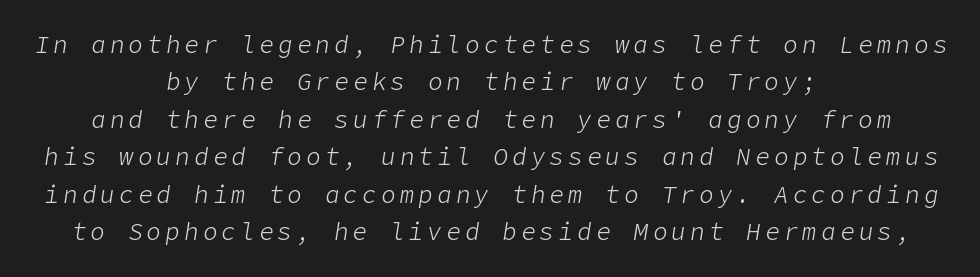
Q: Is the text bold? A: No.
Q: Is the text italic (slanted)? A: Yes, it leans right by about 9 degrees.
Q: Is the text underlined? A: No.
Q: How is the paragraph aligned? A: Centered.
Q: Is the spacing between lines tight, normal or loose? A: Normal.
